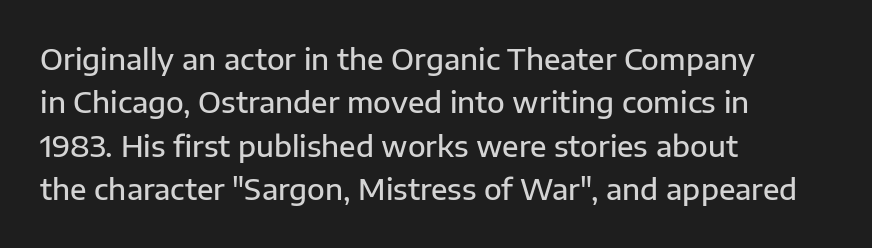
The image shows 29 px semibold sans-serif type, upright; set left-aligned, normal line spacing (1.5x), normal letter spacing, not underlined; low stroke contrast and a medium x-height.
